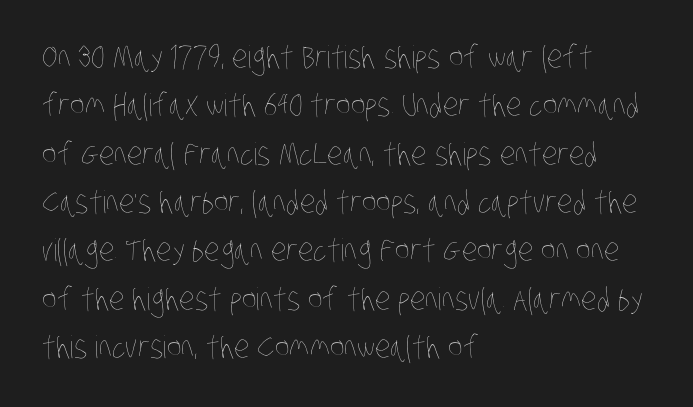
The image shows 31 px thin, condensed type; set left-aligned, normal line spacing (1.56x), normal letter spacing, not underlined; low stroke contrast and a large x-height.
